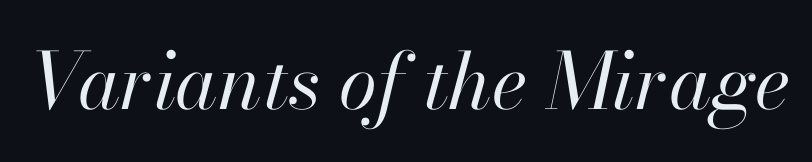
The image shows 78 px regular-weight type, italic (leaning right); set normal letter spacing, not underlined; high stroke contrast and a small x-height.
